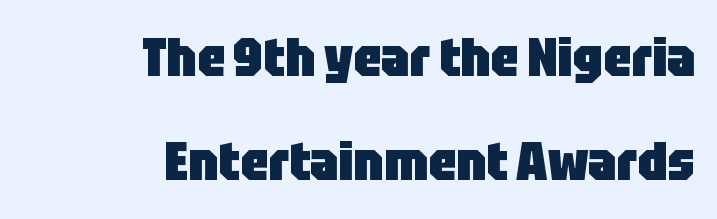
The image shows 54 px heavy, condensed sans-serif type, upright; set right-aligned, loose line spacing (1.92x), normal letter spacing, not underlined; low stroke contrast and a large x-height.
